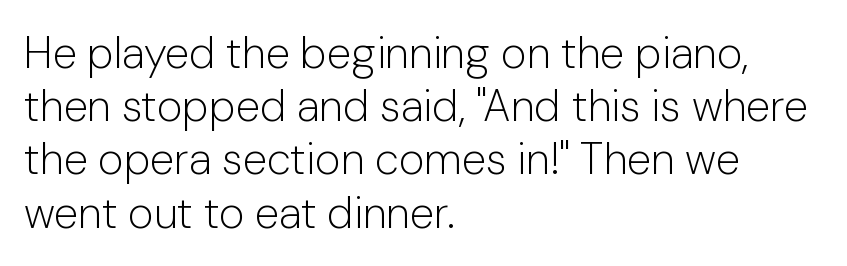
Ink coverage per letter is moderate at most. The rendering keeps characters at their native spacing. The zone under the glyphs is completely vacant. You could not count columns in this text — the font is proportionally spaced. The letters carry no serifs — their stems end cleanly without finishing strokes. Unlike italic type, these characters show no tilt at all.
